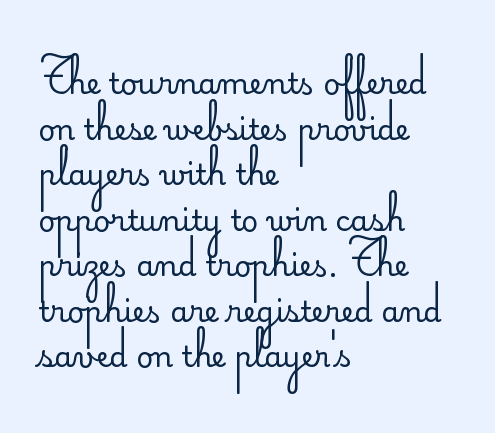
{"serif": "no", "italic": "no", "bold": "no", "weight": "regular", "width": "normal", "stroke_contrast": "low", "x_height": "small", "monospaced": "no", "underline": "no", "align": "left", "line_spacing": "normal", "line_spacing_ratio": 1.57, "letter_spacing": "normal", "letter_spacing_em": 0.0, "glyph_px": 29}
